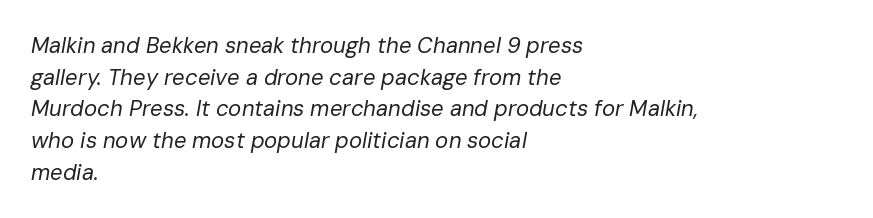
{"italic": "yes", "lean": "right", "slant_degrees": 10, "bold": "no", "underline": "no", "align": "left", "line_spacing": "normal", "line_spacing_ratio": 1.44, "letter_spacing": "normal", "letter_spacing_em": 0.0, "glyph_px": 22}
